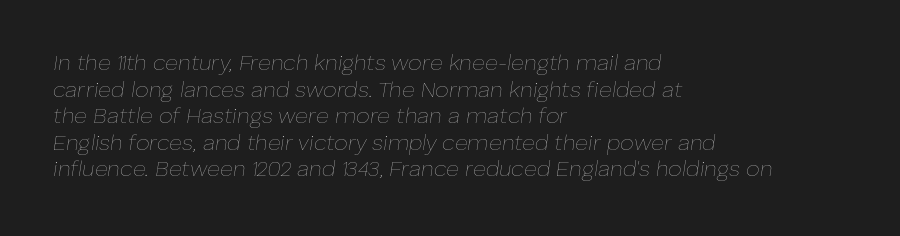
The image shows 22 px text type, italic (leaning right); set left-aligned, line spacing 1.21x, normal letter spacing, not underlined.
